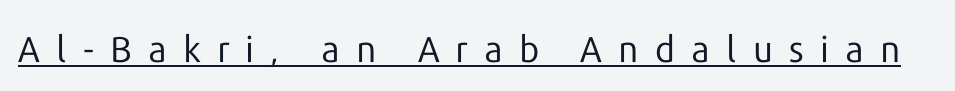
{"serif": "no", "italic": "no", "bold": "no", "weight": "regular", "width": "normal", "stroke_contrast": "low", "x_height": "medium", "monospaced": "no", "underline": "yes", "letter_spacing": "wide", "letter_spacing_em": 0.45, "glyph_px": 36}
